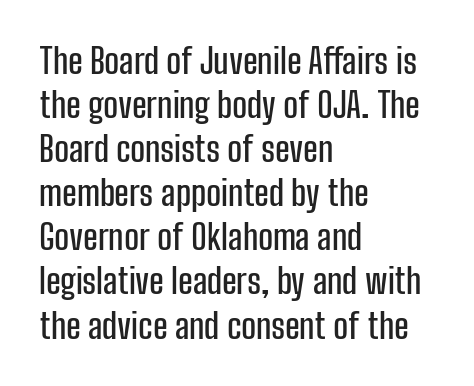
{"serif": "no", "italic": "no", "width": "condensed", "stroke_contrast": "low", "x_height": "medium", "monospaced": "no", "underline": "no", "align": "left", "line_spacing": "normal", "line_spacing_ratio": 1.26, "letter_spacing": "normal", "letter_spacing_em": 0.0, "glyph_px": 35}
